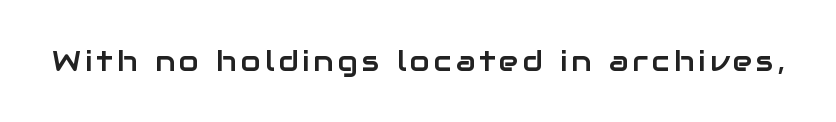
{"serif": "no", "italic": "no", "width": "normal", "stroke_contrast": "low", "x_height": "medium", "monospaced": "no", "underline": "no", "glyph_px": 29}
